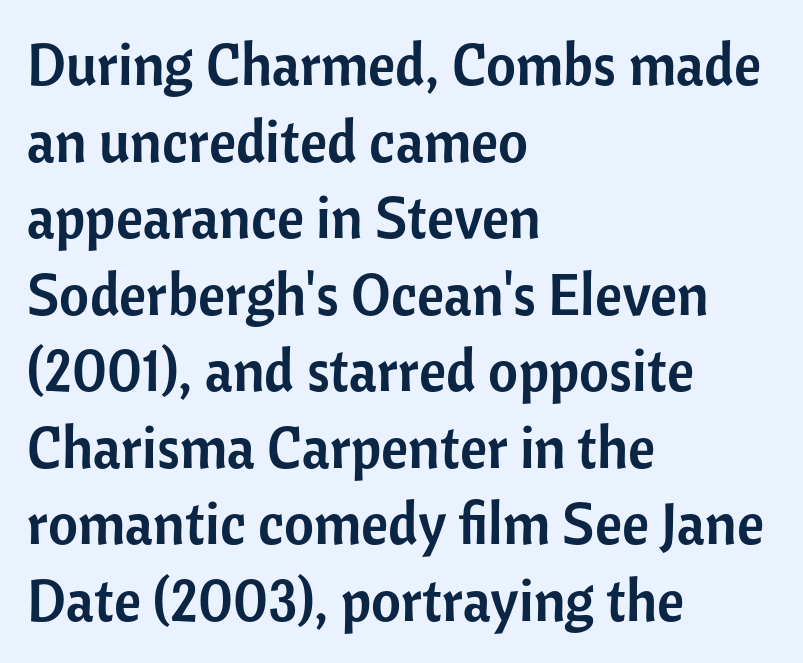
{"serif": "no", "italic": "no", "width": "normal", "stroke_contrast": "low", "x_height": "medium", "monospaced": "no", "underline": "no", "align": "left", "line_spacing": "normal", "line_spacing_ratio": 1.32, "letter_spacing": "normal", "letter_spacing_em": 0.0, "glyph_px": 58}
